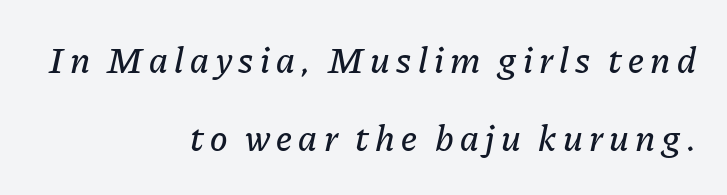
{"italic": "yes", "lean": "right", "slant_degrees": 11, "width": "normal", "stroke_contrast": "low", "x_height": "medium", "monospaced": "no", "underline": "no", "align": "right", "line_spacing": "loose", "line_spacing_ratio": 2.11, "glyph_px": 37}
